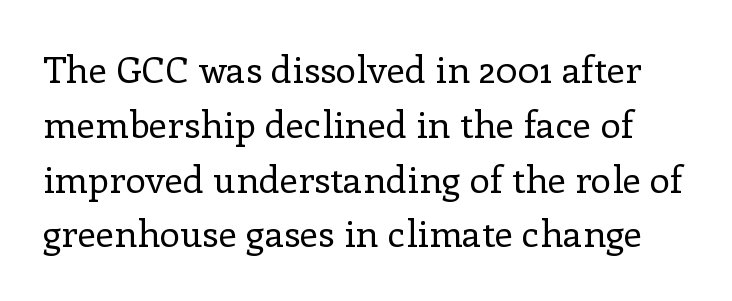
Q: Is the text bold? A: No.
Q: Is the text italic (slanted)? A: No, it is upright.
Q: Is the typeface a serif or a sans-serif typeface? A: Serif.
Q: Is the text underlined? A: No.
Q: Is the spacing between letters normal or unusually wide? A: Normal.
Q: Is the spacing between lines tight, normal or loose? A: Normal.
Q: Width (condensed, normal, or wide)? A: Normal.
Q: Stroke contrast? A: Low.
Q: x-height? A: Medium.
Q: Monospaced? A: No.
